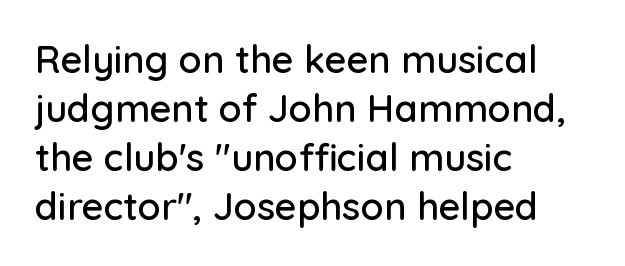
Each letter keeps its own natural width here, so spacing adapts to shape. Vertically, the passage feels balanced, rows spaced as you'd expect. Underlining? Definitely not there. Quick note: not italic, upright. Inter-character spacing is left at the font's built-in metrics. Alignment: flush left.
